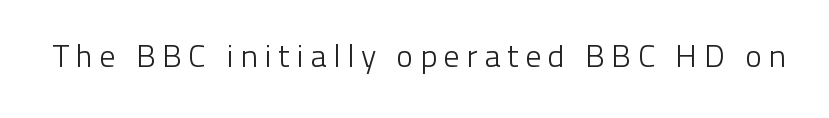
The type sits square on the baseline with zero lean. The type family on display is of the sans-serif kind. The characters are drawn with everyday or finer stroke widths. Proportional: the letters do not fall into vertical columns. Just letters on the line, the space beneath them empty. The passage shown has open, widely tracked lettering throughout.
